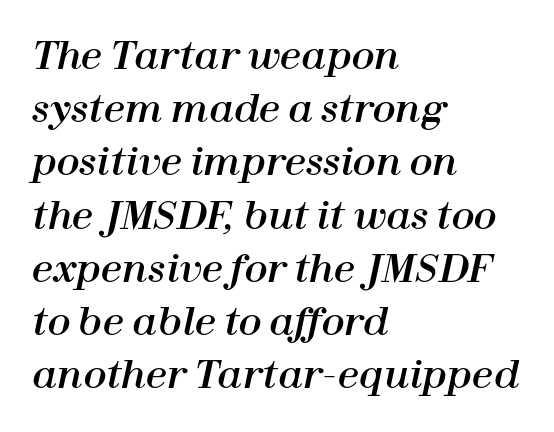
Q: Is the text italic (slanted)? A: Yes, it leans right by about 12 degrees.
Q: Is the text underlined? A: No.
Q: How is the paragraph aligned? A: Left-aligned.
Q: Is the spacing between letters normal or unusually wide? A: Normal.
Q: Is the spacing between lines tight, normal or loose? A: Normal.
Q: Width (condensed, normal, or wide)? A: Normal.
Q: Stroke contrast? A: High.
Q: x-height? A: Medium.
Q: Monospaced? A: No.
